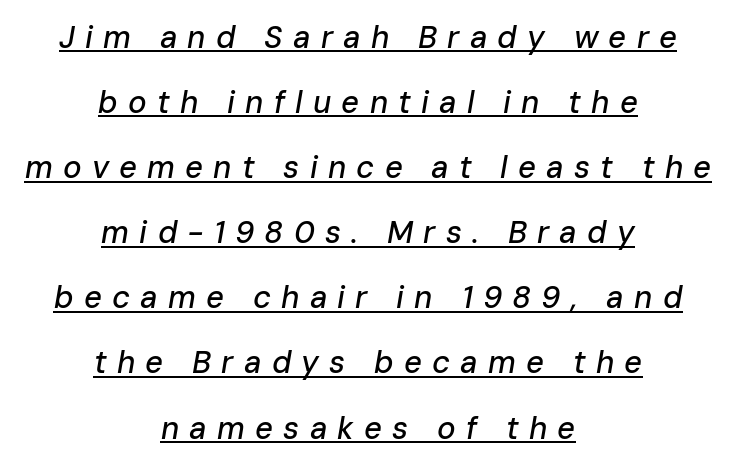
Quick note: underline on. Emphasis-style slanted type is in use. The letters are spread apart with noticeably loose tracking. This block would shrink considerably if given ordinary leading; it's expanded now. The face used here is proportionally spaced, like ordinary book or web type. The setting favours the middle, as headings and verse often do.
